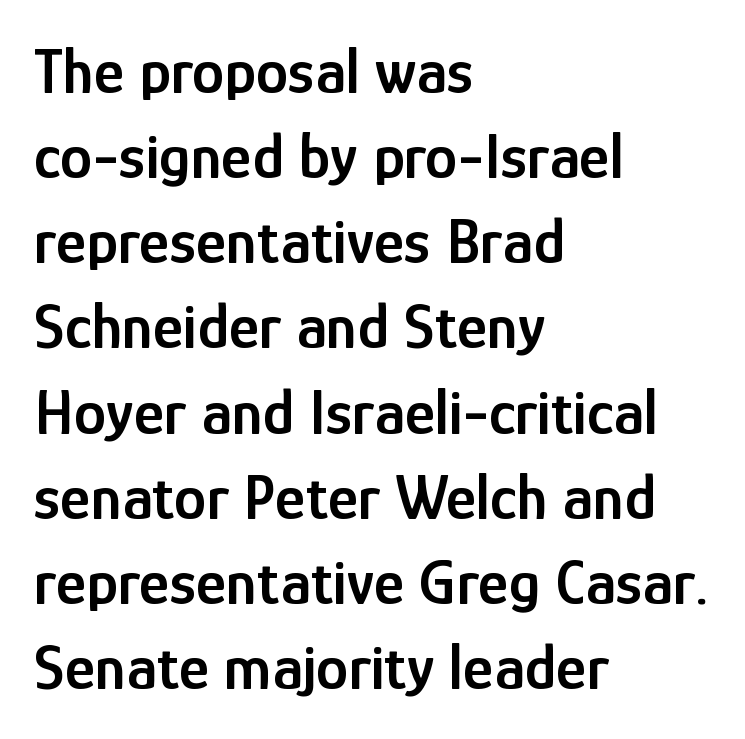
Q: Is the text bold? A: Semi-bold.
Q: Is the text italic (slanted)? A: No, it is upright.
Q: Is the typeface a serif or a sans-serif typeface? A: Sans-serif.
Q: Is the text underlined? A: No.
Q: How is the paragraph aligned? A: Left-aligned.
Q: Is the spacing between letters normal or unusually wide? A: Normal.
Q: Is the spacing between lines tight, normal or loose? A: Normal.
Q: Width (condensed, normal, or wide)? A: Condensed.
Q: Stroke contrast? A: Low.
Q: x-height? A: Medium.
Q: Monospaced? A: No.
